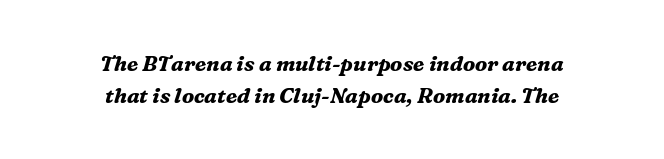
Q: Is the text bold? A: Yes.
Q: Is the text italic (slanted)? A: Yes, it leans right by about 16 degrees.
Q: Is the text underlined? A: No.
Q: How is the paragraph aligned? A: Centered.
Q: Is the spacing between letters normal or unusually wide? A: Normal.
Q: Is the spacing between lines tight, normal or loose? A: Normal.
